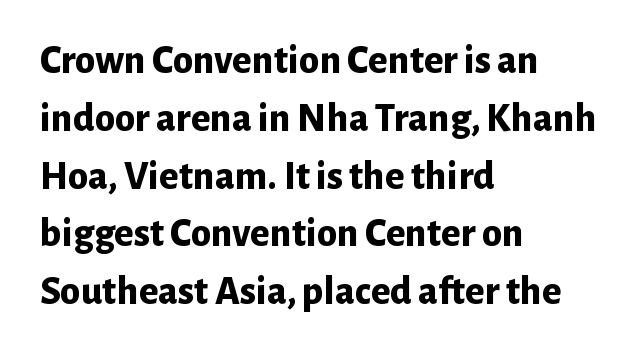
The face used here is a sans, in the tradition of grotesques and geometrics. Posture: straight, roman, zero tilt. Stroke thickness is high; the sample reads as a true bold. Nobody touched the tracking dial on this one. A bare baseline throughout the passage. The rendering anchors every line to the left-hand side.
